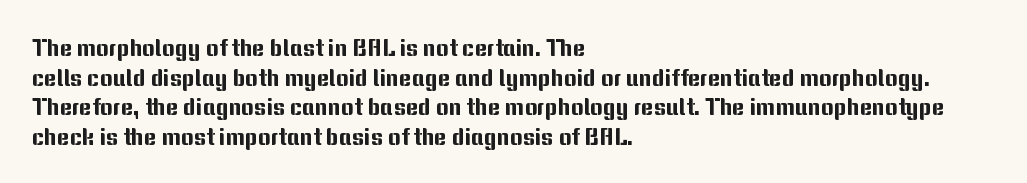
The rag falls on the right side of this text block. This sample uses an upright cut, with every glyph sitting square on the baseline. This sample uses plain, unmodified letter spacing. The strip under each line holds only bare page.
